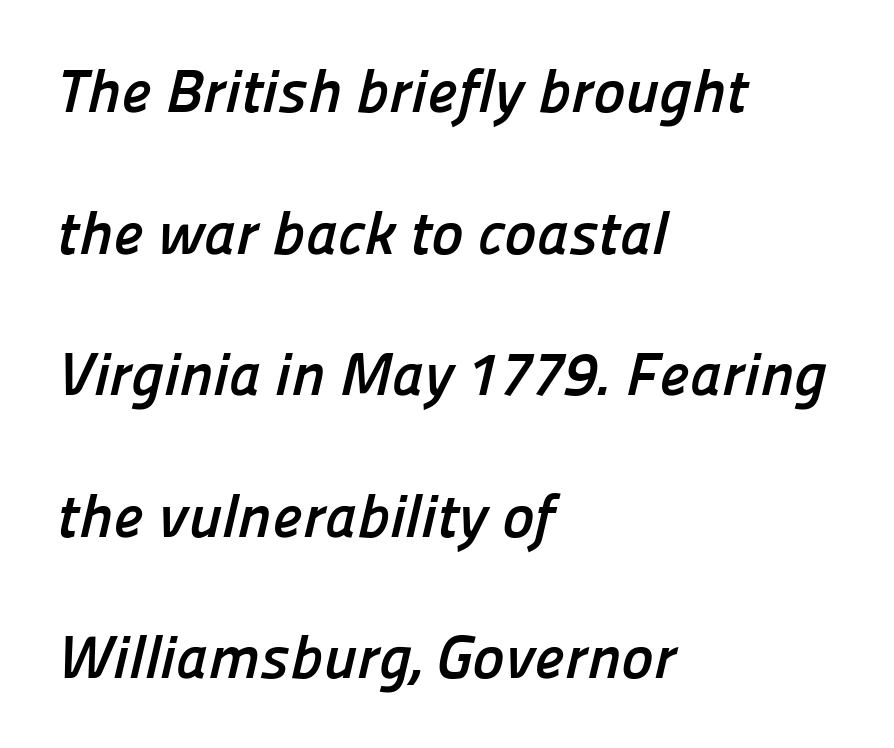
{"serif": "no", "bold": "yes", "weight": "semibold", "width": "normal", "stroke_contrast": "low", "x_height": "medium", "monospaced": "no", "underline": "no", "align": "left", "line_spacing": "loose", "line_spacing_ratio": 2.32, "letter_spacing": "normal", "letter_spacing_em": 0.0, "glyph_px": 61}
